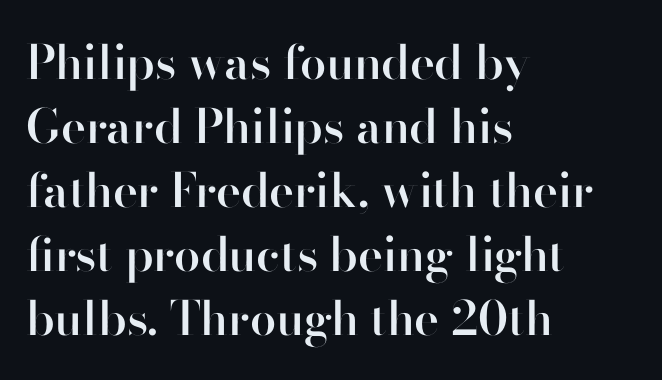
Q: Is the text bold? A: Semi-bold.
Q: Is the text italic (slanted)? A: No, it is upright.
Q: Is the typeface a serif or a sans-serif typeface? A: Sans-serif.
Q: Is the text underlined? A: No.
Q: How is the paragraph aligned? A: Left-aligned.
Q: Is the spacing between letters normal or unusually wide? A: Normal.
Q: Is the spacing between lines tight, normal or loose? A: Normal.
Q: Width (condensed, normal, or wide)? A: Normal.
Q: Stroke contrast? A: High.
Q: x-height? A: Small.
Q: Monospaced? A: No.
